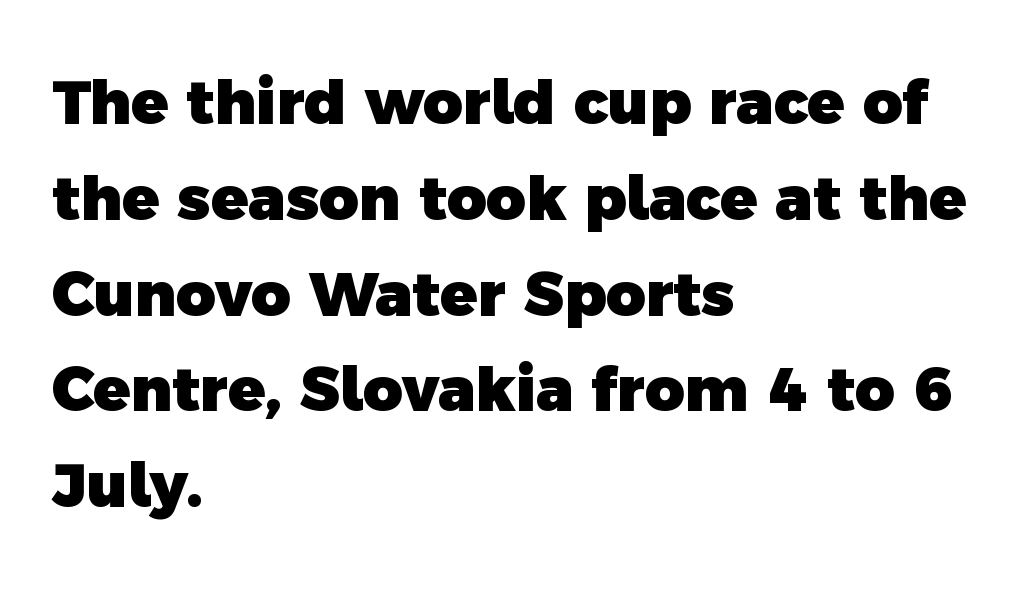
Q: Is the text bold? A: Yes.
Q: Is the typeface a serif or a sans-serif typeface? A: Sans-serif.
Q: Is the text underlined? A: No.
Q: How is the paragraph aligned? A: Left-aligned.
Q: Is the spacing between letters normal or unusually wide? A: Normal.
Q: Is the spacing between lines tight, normal or loose? A: Normal.
Q: Width (condensed, normal, or wide)? A: Normal.
Q: x-height? A: Medium.
Q: Monospaced? A: No.
